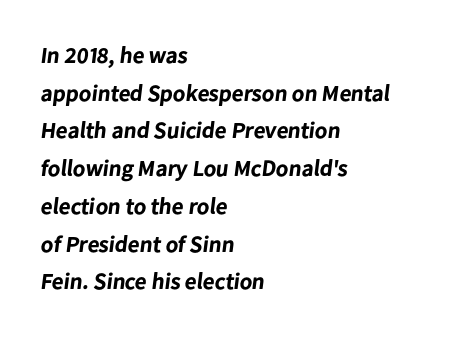
The image shows 23 px bold type; set left-aligned, normal line spacing (1.64x), normal letter spacing, not underlined.
